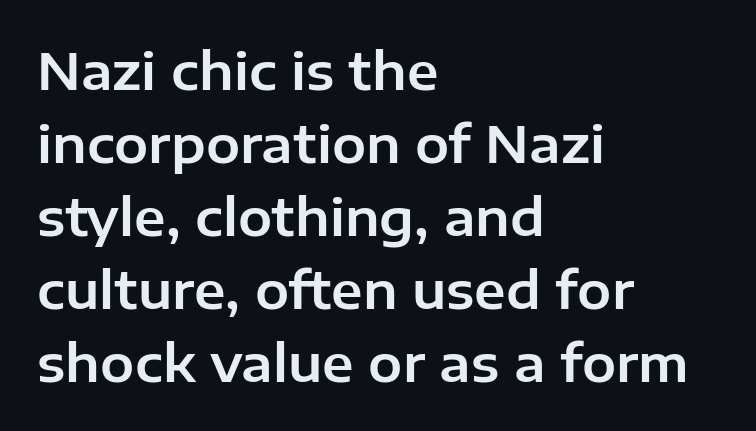
The font family rendered here belongs to the sans-serif group. Evenly set lines give the paragraph a standard silhouette. Words float on clear page, feet unadorned. Look at the tracking — it's just the regular setting, nothing added. A typesetter would call this proportional, since set widths differ per character.
